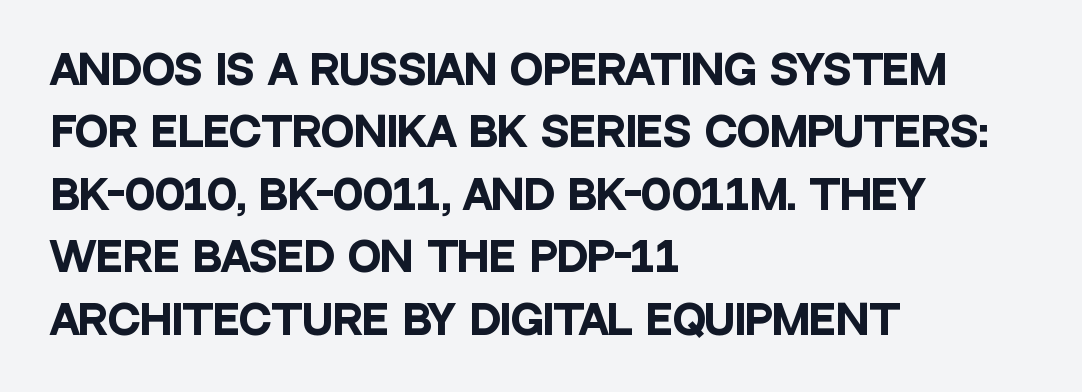
The image shows 40 px heavy, condensed sans-serif type, upright; set left-aligned, normal line spacing (1.56x), normal letter spacing, not underlined; low stroke contrast and a large x-height.
